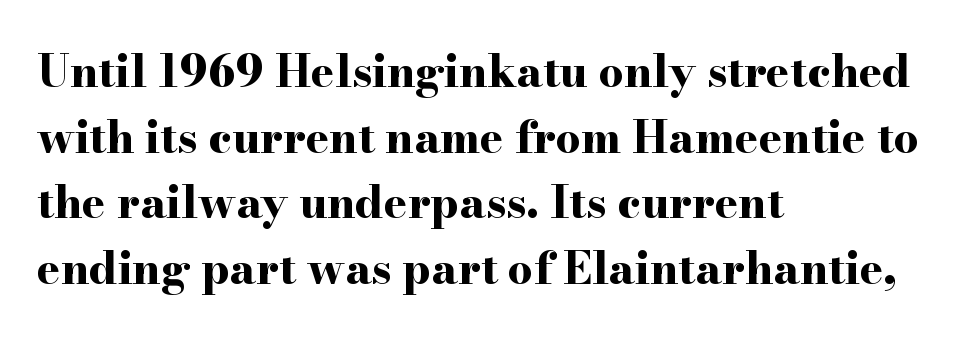
Q: Is the text bold? A: Yes.
Q: Is the text italic (slanted)? A: No, it is upright.
Q: Is the typeface a serif or a sans-serif typeface? A: Serif.
Q: Is the text underlined? A: No.
Q: How is the paragraph aligned? A: Left-aligned.
Q: Is the spacing between letters normal or unusually wide? A: Normal.
Q: Is the spacing between lines tight, normal or loose? A: Normal.
Q: Width (condensed, normal, or wide)? A: Wide.
Q: Stroke contrast? A: High.
Q: x-height? A: Small.
Q: Monospaced? A: No.
